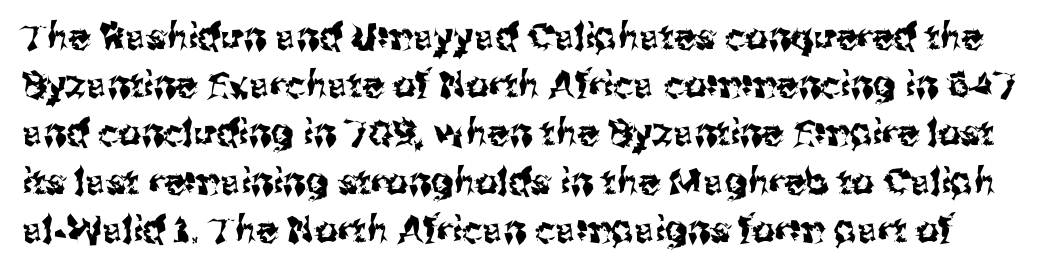
Q: Is the text italic (slanted)? A: No, it is upright.
Q: Is the typeface a serif or a sans-serif typeface? A: Sans-serif.
Q: Is the text underlined? A: No.
Q: Is the spacing between letters normal or unusually wide? A: Normal.
Q: Is the spacing between lines tight, normal or loose? A: Normal.
Q: Width (condensed, normal, or wide)? A: Normal.
Q: Stroke contrast? A: Medium.
Q: x-height? A: Medium.
Q: Monospaced? A: No.
